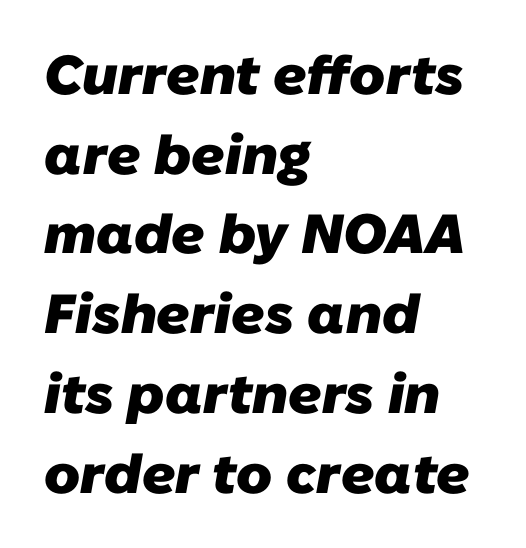
The rendering uses natural spacing where letterforms have individual widths. Rows of type keep a routine distance in the vertical direction. Tracking here is standard; glyphs follow each other at the usual distance. Line beginnings align vertically; line endings do not. The typeface chosen for these lines omits serifs. Plenty of ink on the page — the face is bold.
